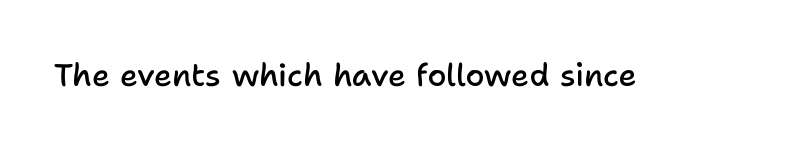
Q: Is the text bold? A: Semi-bold.
Q: Is the text italic (slanted)? A: No, it is upright.
Q: Is the typeface a serif or a sans-serif typeface? A: Sans-serif.
Q: Is the text underlined? A: No.
Q: Is the spacing between letters normal or unusually wide? A: Normal.
Q: Width (condensed, normal, or wide)? A: Normal.
Q: Stroke contrast? A: Low.
Q: x-height? A: Medium.
Q: Monospaced? A: No.
